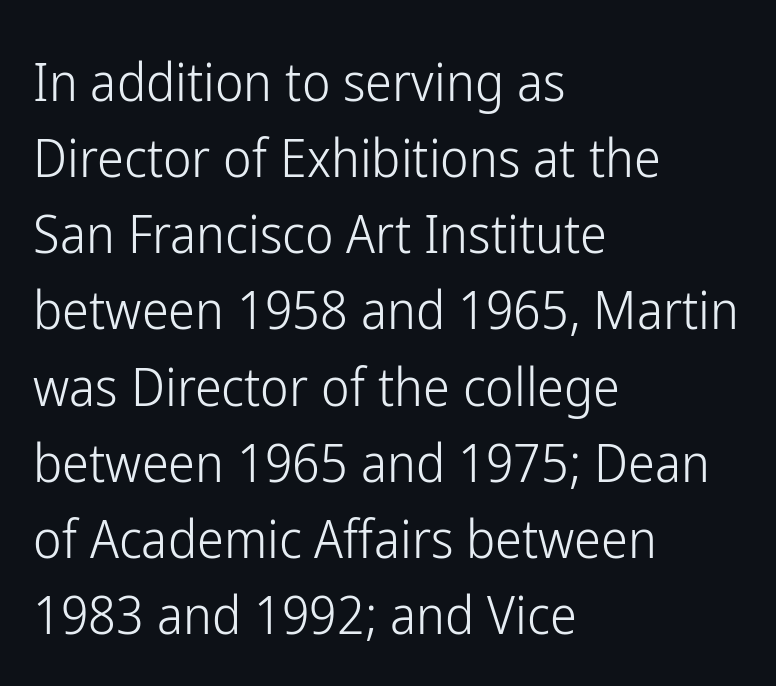
To sum up the face: it is a sans, with no serifs. The strip under each line holds only bare page. Is this a fixed-width face? No — the glyphs have proportional, varying widths. The type is set solid horizontally, with unmodified tracking.
